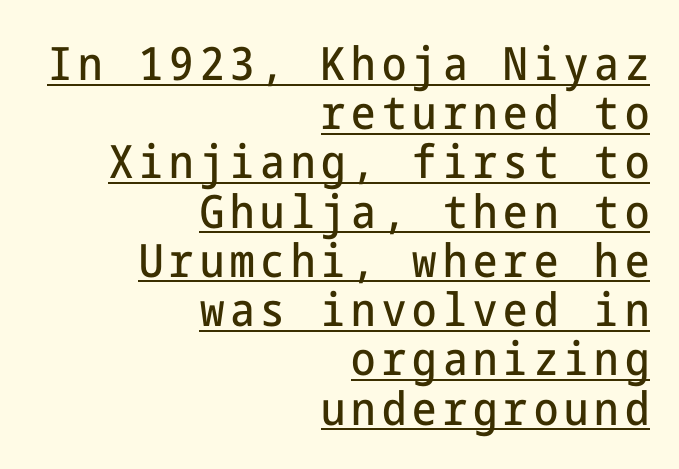
{"serif": "no", "italic": "no", "width": "condensed", "stroke_contrast": "low", "x_height": "medium", "underline": "yes", "align": "right", "line_spacing": "tight", "line_spacing_ratio": 1.07, "glyph_px": 46}
